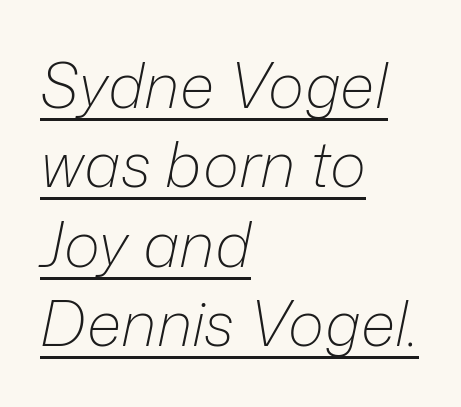
Underline: present. No extra tracking has been applied to these lines. Successive baselines arrive at the customary interval. Counters stay open thanks to moderate or lighter strokes. Layout note: lines flush left.
